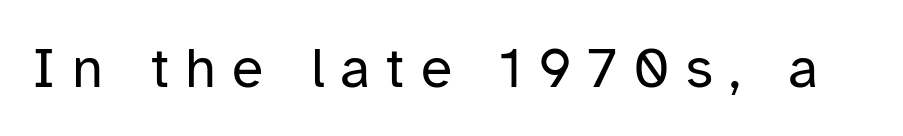
Q: Is the text bold? A: No.
Q: Is the text italic (slanted)? A: No, it is upright.
Q: Is the typeface a serif or a sans-serif typeface? A: Sans-serif.
Q: Is the text underlined? A: No.
Q: Is the spacing between letters normal or unusually wide? A: Unusually wide.
Q: Width (condensed, normal, or wide)? A: Normal.
Q: Stroke contrast? A: Low.
Q: x-height? A: Medium.
Q: Monospaced? A: No.
